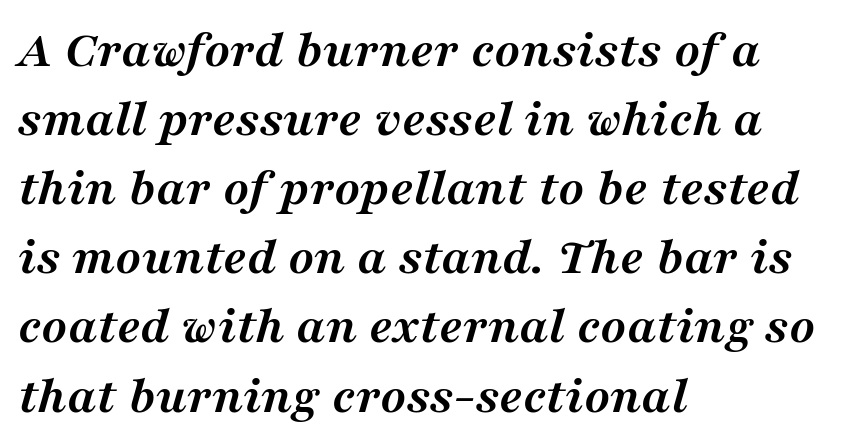
The image shows 54 px semibold serif type, italic (leaning right); set left-aligned, normal line spacing (1.28x), normal letter spacing, not underlined; medium stroke contrast and a medium x-height.
